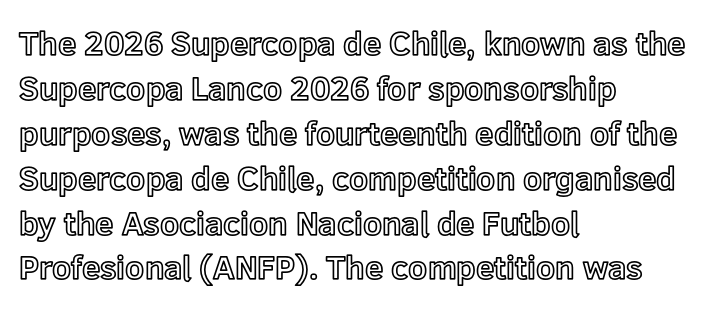
Q: Is the text italic (slanted)? A: No, it is upright.
Q: Is the text underlined? A: No.
Q: How is the paragraph aligned? A: Left-aligned.
Q: Is the spacing between letters normal or unusually wide? A: Normal.
Q: Is the spacing between lines tight, normal or loose? A: Normal.
Q: Width (condensed, normal, or wide)? A: Normal.
Q: x-height? A: Medium.
Q: Monospaced? A: No.
